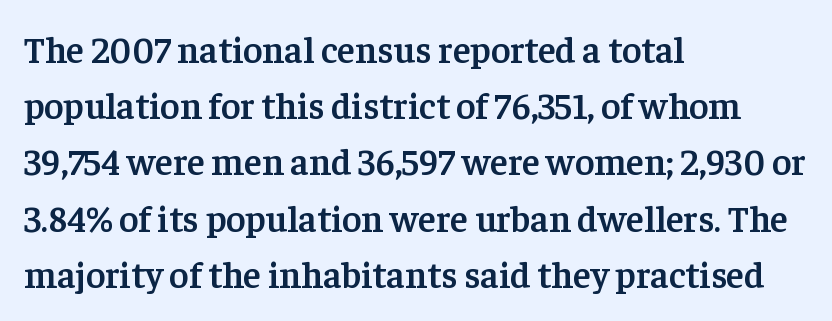
The image shows 37 px semibold serif type, upright; set left-aligned, normal line spacing (1.52x), normal letter spacing, not underlined; low stroke contrast and a medium x-height.
